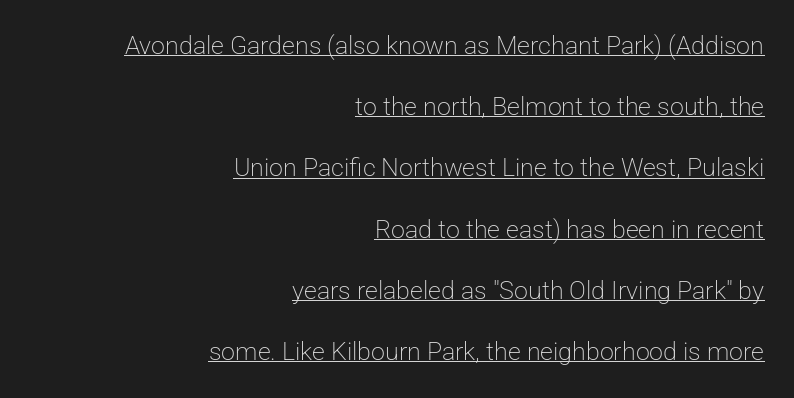
Compared with typical paragraphs, the rows here are farther apart. A light-to-regular cut is what we see here. Quick note: underline on. The setting favours the right margin, as signatures and pull-quotes sometimes do.
